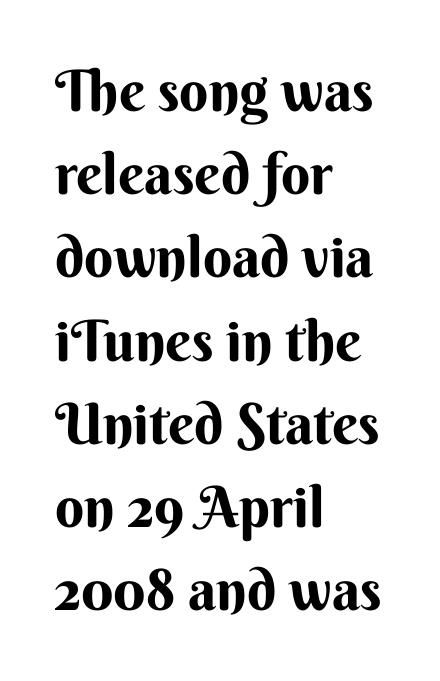
{"serif": "no", "italic": "no", "width": "normal", "stroke_contrast": "medium", "x_height": "small", "monospaced": "no", "underline": "no", "align": "left", "line_spacing": "normal", "line_spacing_ratio": 1.46, "letter_spacing": "normal", "letter_spacing_em": 0.0, "glyph_px": 57}
